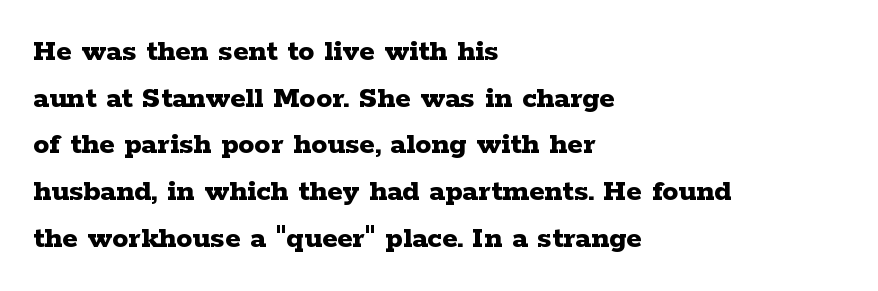
Q: Is the text bold? A: Yes.
Q: Is the text italic (slanted)? A: No, it is upright.
Q: Is the typeface a serif or a sans-serif typeface? A: Serif.
Q: Is the text underlined? A: No.
Q: How is the paragraph aligned? A: Left-aligned.
Q: Is the spacing between letters normal or unusually wide? A: Normal.
Q: Is the spacing between lines tight, normal or loose? A: Normal.
Q: Width (condensed, normal, or wide)? A: Wide.
Q: Stroke contrast? A: Low.
Q: x-height? A: Medium.
Q: Monospaced? A: No.
